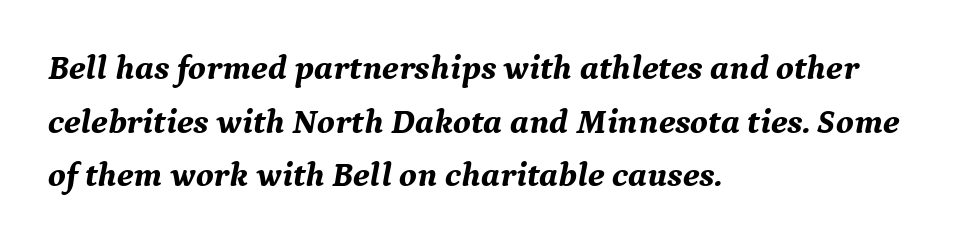
Q: Is the text bold? A: Yes.
Q: Is the text italic (slanted)? A: Yes, it leans right by about 9 degrees.
Q: Is the typeface a serif or a sans-serif typeface? A: Serif.
Q: Is the text underlined? A: No.
Q: How is the paragraph aligned? A: Left-aligned.
Q: Is the spacing between letters normal or unusually wide? A: Normal.
Q: Is the spacing between lines tight, normal or loose? A: Normal.
Q: Width (condensed, normal, or wide)? A: Normal.
Q: Stroke contrast? A: Medium.
Q: x-height? A: Medium.
Q: Monospaced? A: No.
